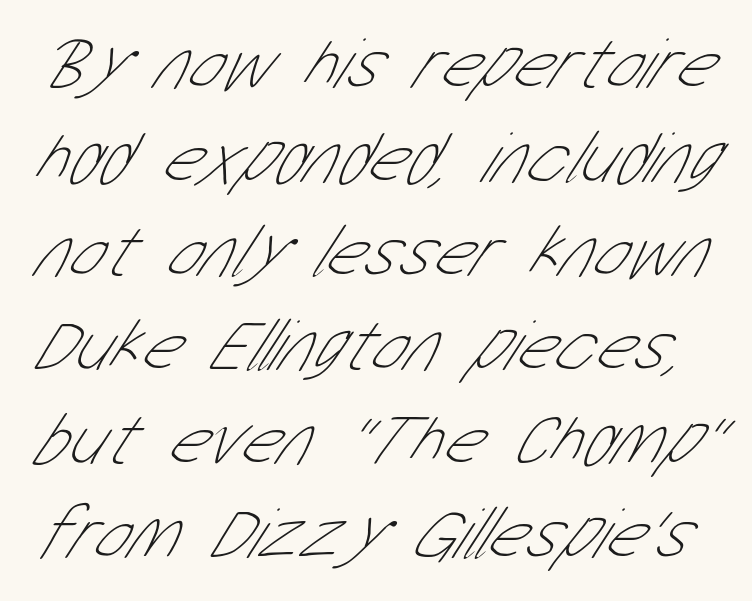
The foot of each line stays bare and open. The strokes carry an ordinary text weight at most. This sample keeps an unexceptional amount of space between lines. The rendering uses natural spacing where letterforms have individual widths. Look at the bottom of the vertical strokes: they stop flat, with no serifs.
